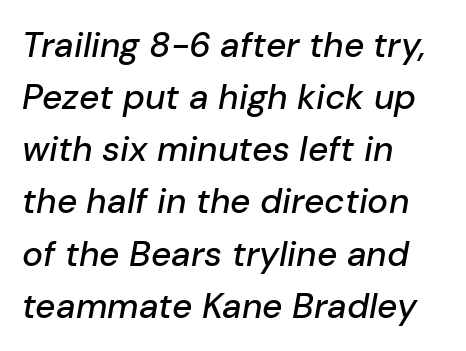
Q: Is the text italic (slanted)? A: Yes, it leans right by about 10 degrees.
Q: Is the text underlined? A: No.
Q: How is the paragraph aligned? A: Left-aligned.
Q: Is the spacing between letters normal or unusually wide? A: Normal.
Q: Is the spacing between lines tight, normal or loose? A: Normal.
Q: Width (condensed, normal, or wide)? A: Normal.
Q: Stroke contrast? A: Low.
Q: x-height? A: Medium.
Q: Monospaced? A: No.
